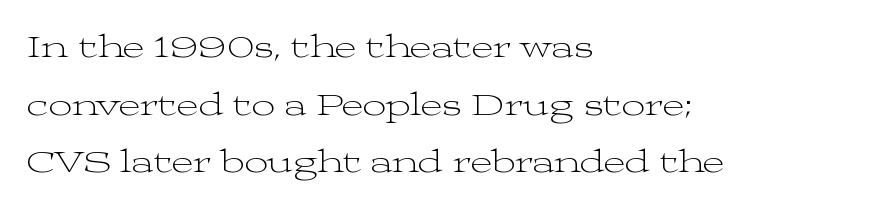
The image shows 33 px light, wide serif type, upright; set left-aligned, line spacing 1.75x, normal letter spacing, not underlined; medium stroke contrast and a medium x-height.
